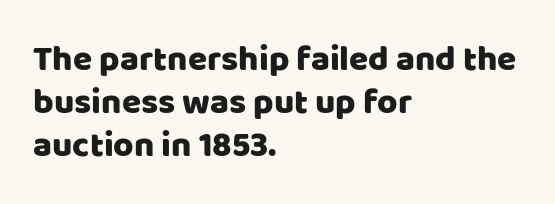
The passage shown is typeset with a sans-serif family. Looks like regular typesetting: each glyph gets only the width it needs. Spacing between characters is what you'd get straight out of the box. Words float on clear page, feet unadorned. The lines in this sample share a left origin and differ only in where they stop. In terms of posture, this sample is upright.
